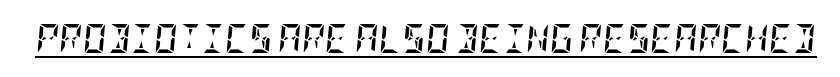
Somebody hit Ctrl+U on this one — the words are underlined. The rendering applies a slant to the glyphs. Is the type bold? Yes — the strokes are clearly thick and heavy. You could call the tracking neutral — neither tight nor loose.
